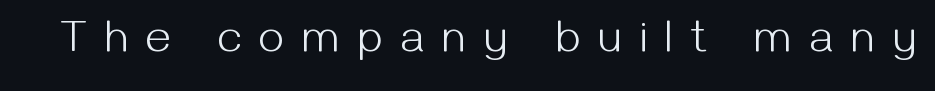
The letters are spread apart with noticeably loose tracking. Here the designer chose a conventional face with non-uniform glyph widths. The type family on display is of the sans-serif kind. The lettering holds an erect, upright posture throughout.
